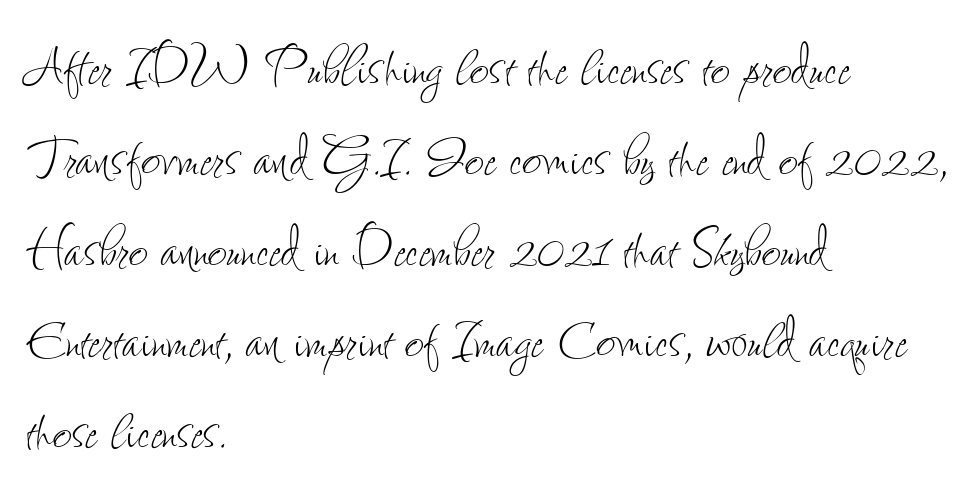
Q: Is the text bold? A: No.
Q: Is the text italic (slanted)? A: Yes.
Q: Is the text underlined? A: No.
Q: How is the paragraph aligned? A: Left-aligned.
Q: Is the spacing between letters normal or unusually wide? A: Normal.
Q: Is the spacing between lines tight, normal or loose? A: Normal.
Q: Width (condensed, normal, or wide)? A: Condensed.
Q: Stroke contrast? A: Low.
Q: x-height? A: Small.
Q: Monospaced? A: No.
